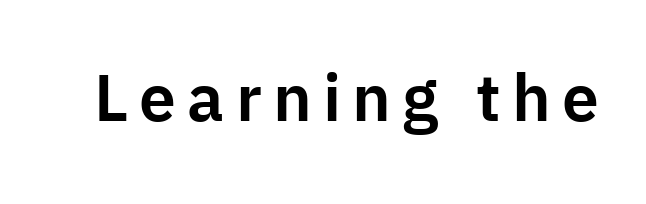
When letters stand straight like this, we call the style roman or upright. The letters advance in unequal steps, a hallmark of proportional type. Has an underline been added? It has not. The designer went with a sans here, leaving each stem footless.
